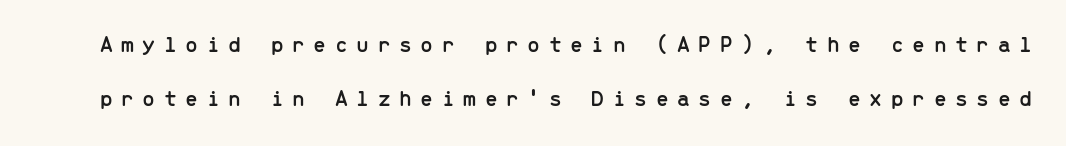
{"italic": "no", "underline": "no", "line_spacing": "loose", "line_spacing_ratio": 2.34, "letter_spacing": "wide", "letter_spacing_em": 0.37, "glyph_px": 23}
